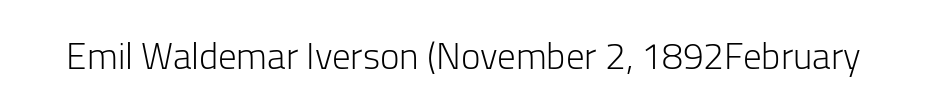
Unmarked baselines from the first word to the last. This is not heavy type; no bold has been used. The font's upright variant was chosen for this text. There is no visible air inserted between adjacent glyphs. These lines are rendered in a variable-pitch font. The characters display no serif detailing; their extremities are plain.
